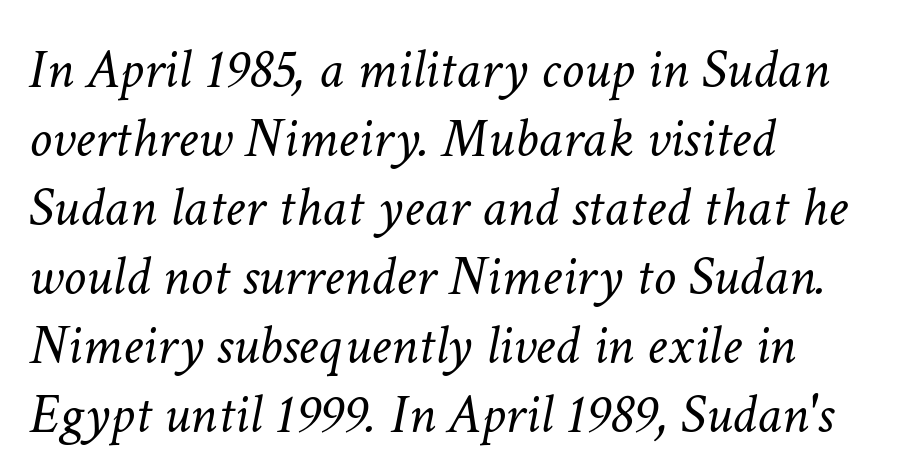
The image shows 57 px light type, italic (leaning right); set left-aligned, line spacing 1.21x, normal letter spacing, not underlined; low stroke contrast and a medium x-height.
